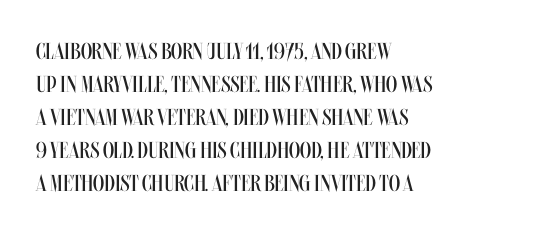
The image shows 23 px text type, upright; set left-aligned, normal line spacing (1.43x), normal letter spacing, not underlined.
